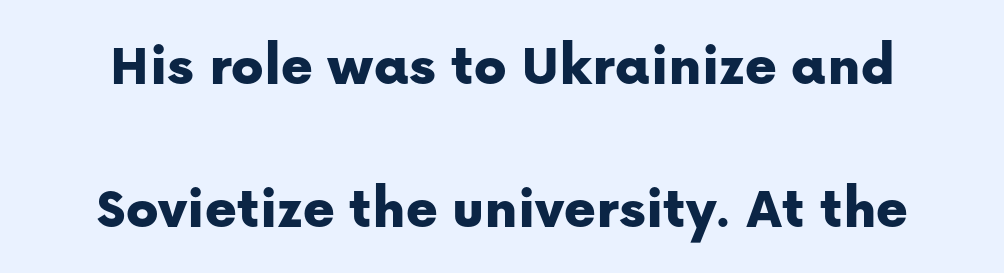
The image shows 60 px sans-serif type, upright; set centered, loose line spacing (2.39x), normal letter spacing, not underlined; low stroke contrast and a medium x-height.
